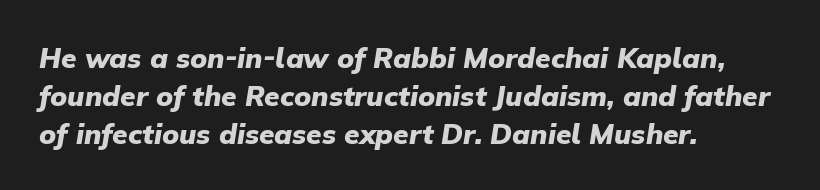
The image shows 28 px heavy type, italic (leaning right); set left-aligned, normal line spacing (1.35x), normal letter spacing, not underlined; low stroke contrast and a medium x-height.
